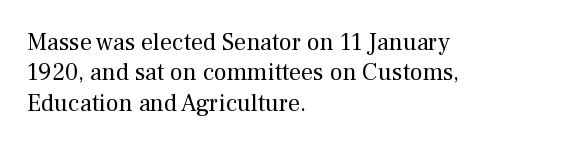
Q: Is the text bold? A: No.
Q: Is the text italic (slanted)? A: No, it is upright.
Q: Is the text underlined? A: No.
Q: How is the paragraph aligned? A: Left-aligned.
Q: Is the spacing between letters normal or unusually wide? A: Normal.
Q: Is the spacing between lines tight, normal or loose? A: Normal.
